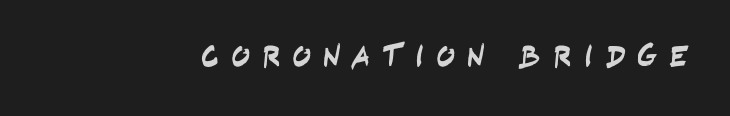
The image shows 31 px condensed sans-serif type; set unusually wide letter spacing (+0.38 em), not underlined; low stroke contrast and a large x-height.
